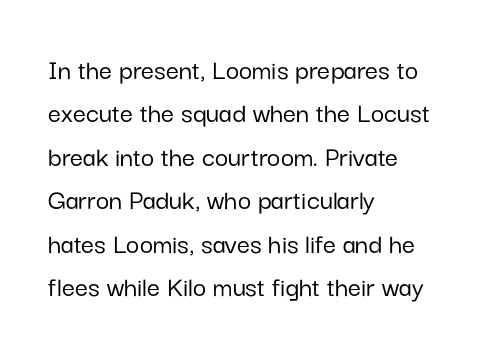
The image shows 29 px sans-serif type, upright; set left-aligned, normal line spacing (1.5x), normal letter spacing, not underlined; low stroke contrast and a medium x-height.
